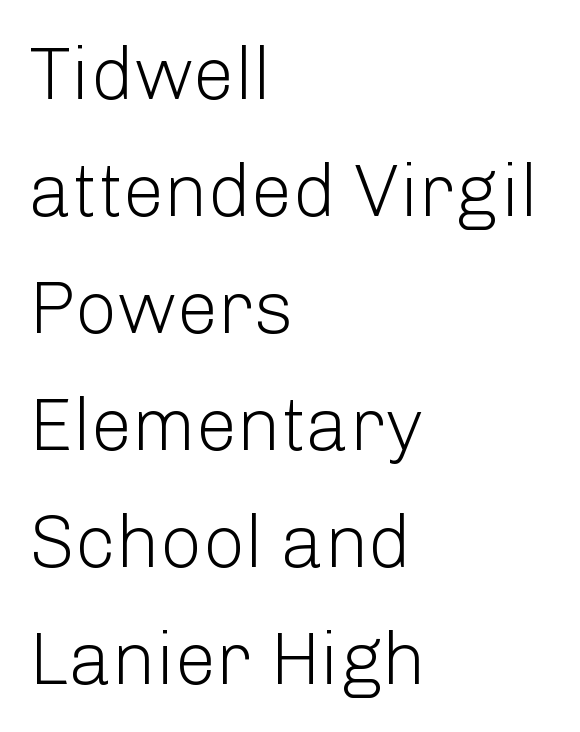
Q: Is the text bold? A: No.
Q: Is the text italic (slanted)? A: No, it is upright.
Q: Is the typeface a serif or a sans-serif typeface? A: Sans-serif.
Q: Is the text underlined? A: No.
Q: How is the paragraph aligned? A: Left-aligned.
Q: Is the spacing between letters normal or unusually wide? A: Normal.
Q: Is the spacing between lines tight, normal or loose? A: Normal.
Q: Width (condensed, normal, or wide)? A: Normal.
Q: Stroke contrast? A: Low.
Q: x-height? A: Medium.
Q: Monospaced? A: No.
